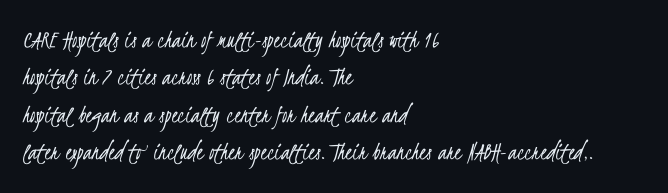
Q: Is the text bold? A: No.
Q: Is the text underlined? A: No.
Q: How is the paragraph aligned? A: Left-aligned.
Q: Is the spacing between letters normal or unusually wide? A: Normal.
Q: Is the spacing between lines tight, normal or loose? A: Normal.
